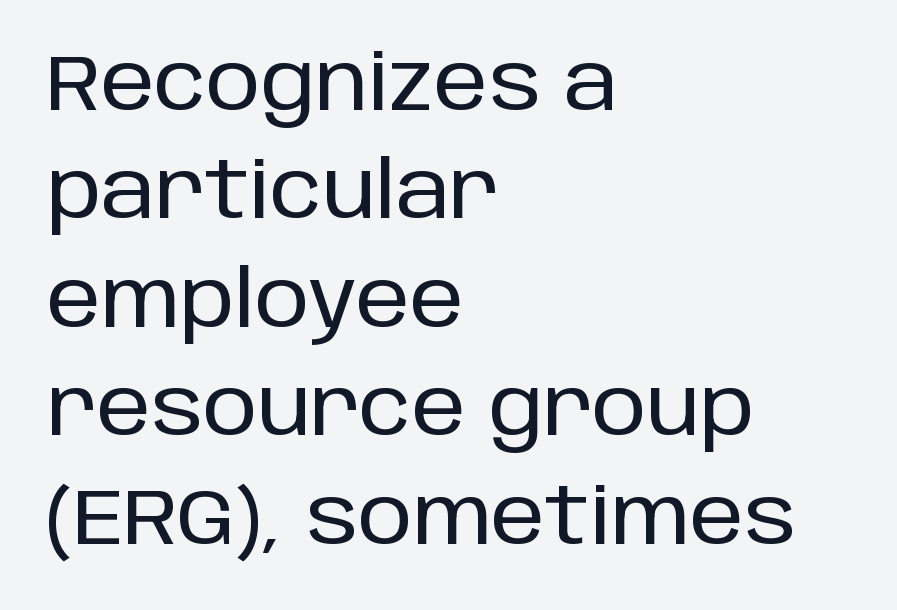
Q: Is the text italic (slanted)? A: No, it is upright.
Q: Is the typeface a serif or a sans-serif typeface? A: Sans-serif.
Q: Is the text underlined? A: No.
Q: How is the paragraph aligned? A: Left-aligned.
Q: Is the spacing between letters normal or unusually wide? A: Normal.
Q: Is the spacing between lines tight, normal or loose? A: Normal.
Q: Width (condensed, normal, or wide)? A: Normal.
Q: Stroke contrast? A: Low.
Q: x-height? A: Large.
Q: Monospaced? A: No.
